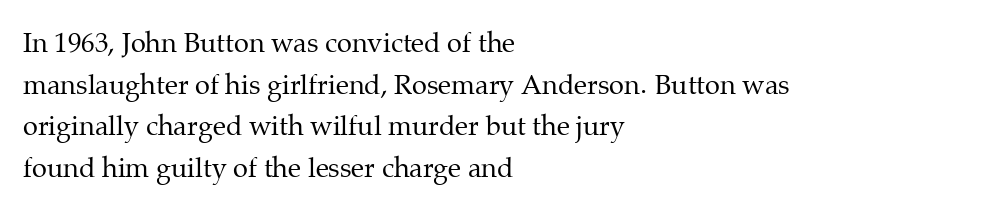
Q: Is the text bold? A: No.
Q: Is the text italic (slanted)? A: No, it is upright.
Q: Is the text underlined? A: No.
Q: How is the paragraph aligned? A: Left-aligned.
Q: Is the spacing between letters normal or unusually wide? A: Normal.
Q: Is the spacing between lines tight, normal or loose? A: Normal.
